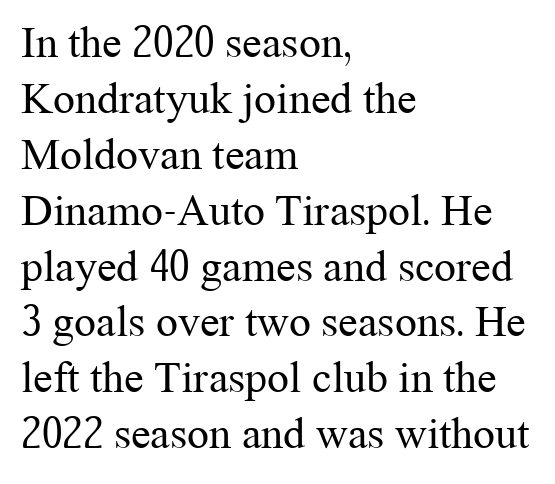
Q: Is the text bold? A: No.
Q: Is the text italic (slanted)? A: No, it is upright.
Q: Is the typeface a serif or a sans-serif typeface? A: Serif.
Q: Is the text underlined? A: No.
Q: How is the paragraph aligned? A: Left-aligned.
Q: Is the spacing between letters normal or unusually wide? A: Normal.
Q: Is the spacing between lines tight, normal or loose? A: Normal.
Q: Width (condensed, normal, or wide)? A: Normal.
Q: Stroke contrast? A: Medium.
Q: x-height? A: Medium.
Q: Monospaced? A: No.
